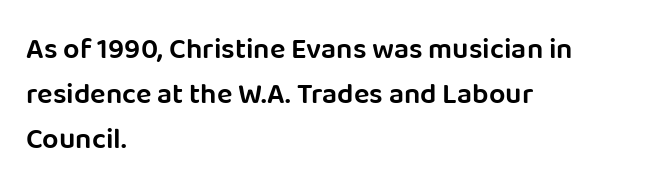
The image shows 29 px semibold sans-serif type, upright; set left-aligned, normal line spacing (1.56x), normal letter spacing, not underlined; low stroke contrast and a large x-height.
